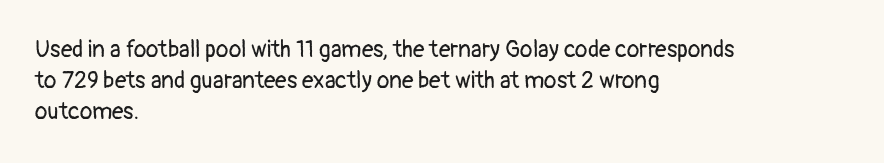
Q: Is the text bold? A: No.
Q: Is the text italic (slanted)? A: No, it is upright.
Q: Is the text underlined? A: No.
Q: How is the paragraph aligned? A: Left-aligned.
Q: Is the spacing between letters normal or unusually wide? A: Normal.
Q: Is the spacing between lines tight, normal or loose? A: Normal.
